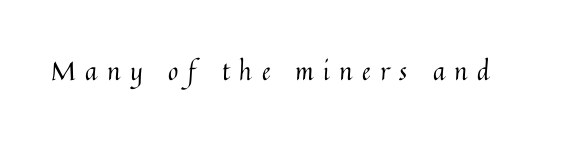
The image shows 25 px text type; set unusually wide letter spacing (+0.38 em), not underlined.
